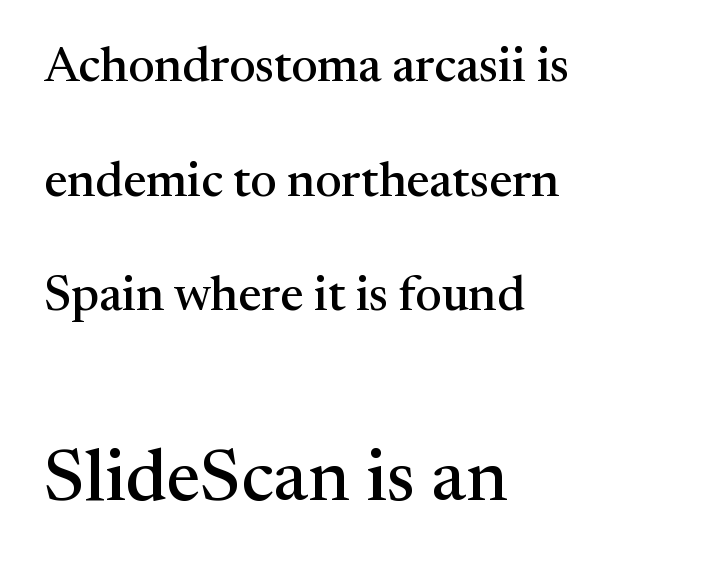
Q: Is the text italic (slanted)? A: No, it is upright.
Q: Is the typeface a serif or a sans-serif typeface? A: Serif.
Q: Is the text underlined? A: No.
Q: How is the paragraph aligned? A: Left-aligned.
Q: Is the spacing between letters normal or unusually wide? A: Normal.
Q: Is the spacing between lines tight, normal or loose? A: Loose.
Q: Which block of text is set in a larger size, the first (top) or the second (bottom)? A: The second (bottom) one.
Q: Width (condensed, normal, or wide)? A: Normal.
Q: Stroke contrast? A: Medium.
Q: x-height? A: Medium.
Q: Monospaced? A: No.
